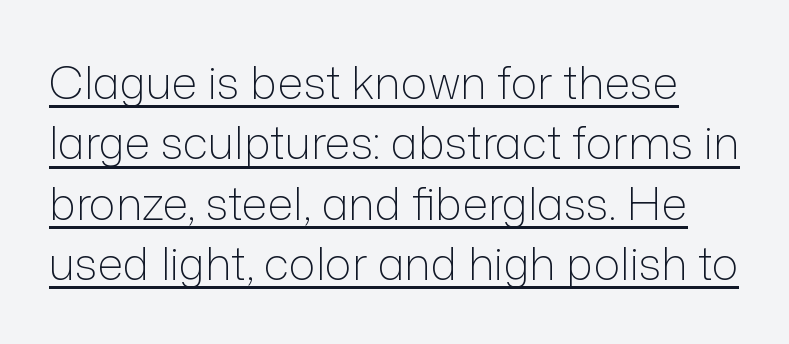
Q: Is the text bold? A: No.
Q: Is the text italic (slanted)? A: No, it is upright.
Q: Is the typeface a serif or a sans-serif typeface? A: Sans-serif.
Q: Is the text underlined? A: Yes.
Q: Is the spacing between letters normal or unusually wide? A: Normal.
Q: Is the spacing between lines tight, normal or loose? A: Normal.
Q: Width (condensed, normal, or wide)? A: Normal.
Q: Stroke contrast? A: Low.
Q: x-height? A: Medium.
Q: Monospaced? A: No.
